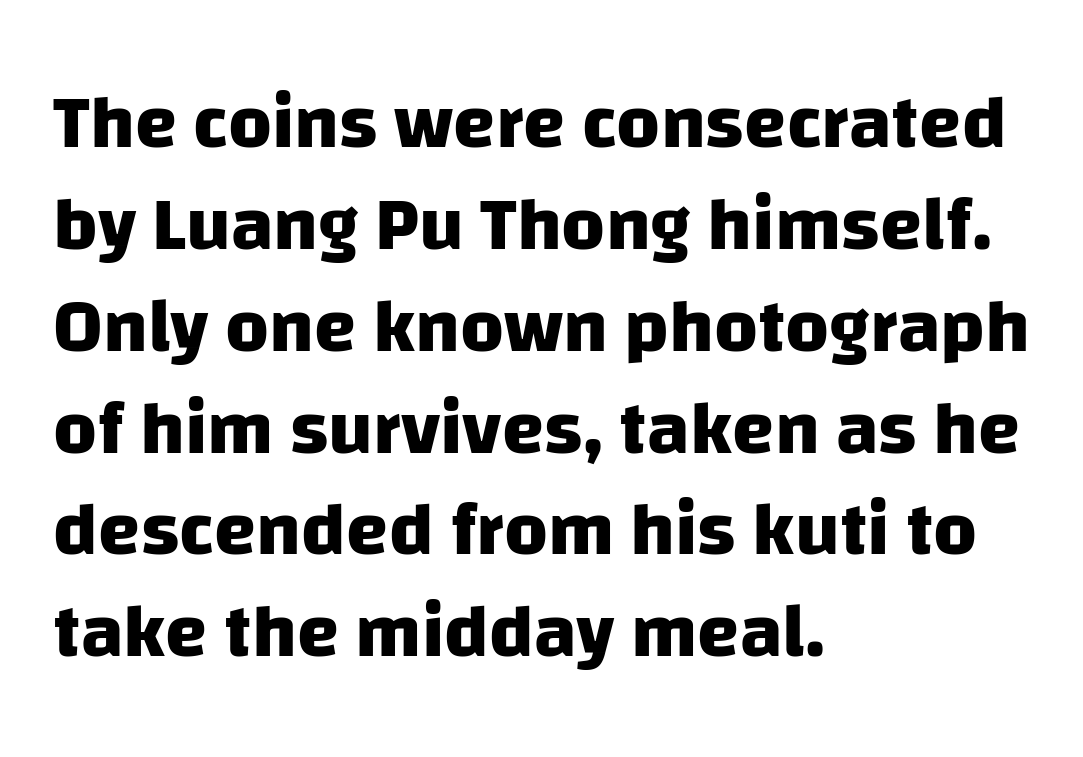
{"serif": "no", "bold": "yes", "weight": "heavy", "width": "normal", "stroke_contrast": "low", "x_height": "large", "monospaced": "no", "underline": "no", "align": "left", "line_spacing": "normal", "line_spacing_ratio": 1.34, "letter_spacing": "normal", "letter_spacing_em": 0.0, "glyph_px": 76}
